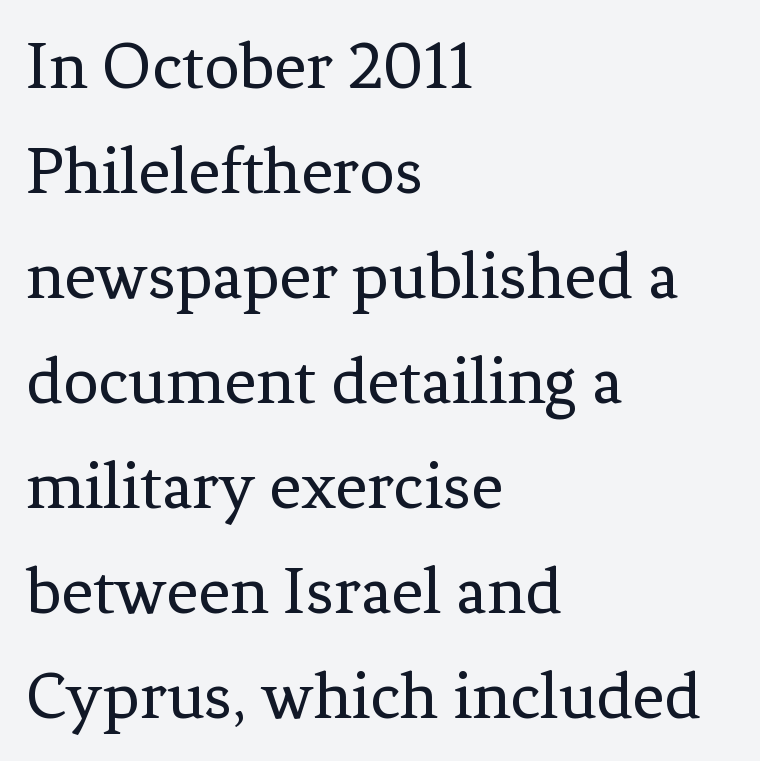
Q: Is the text bold? A: No.
Q: Is the text italic (slanted)? A: No, it is upright.
Q: Is the typeface a serif or a sans-serif typeface? A: Serif.
Q: Is the text underlined? A: No.
Q: How is the paragraph aligned? A: Left-aligned.
Q: Is the spacing between letters normal or unusually wide? A: Normal.
Q: Is the spacing between lines tight, normal or loose? A: Normal.
Q: Width (condensed, normal, or wide)? A: Normal.
Q: Stroke contrast? A: Low.
Q: x-height? A: Medium.
Q: Monospaced? A: No.
